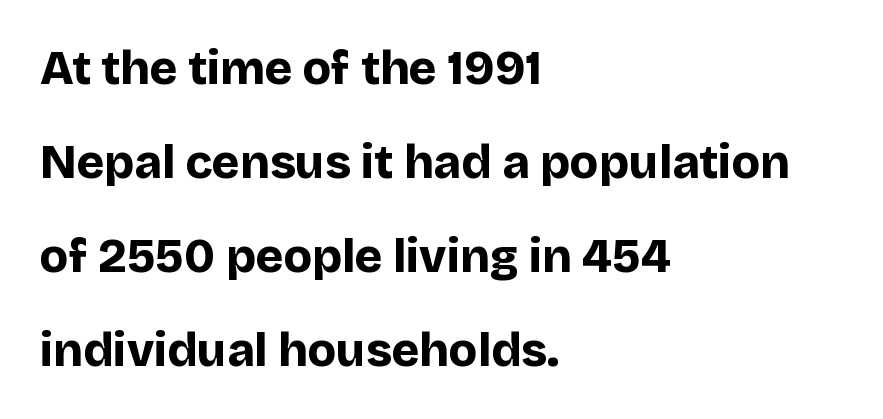
The image shows 47 px bold sans-serif type, upright; set left-aligned, loose line spacing (2.0x), normal letter spacing, not underlined; low stroke contrast and a large x-height.
